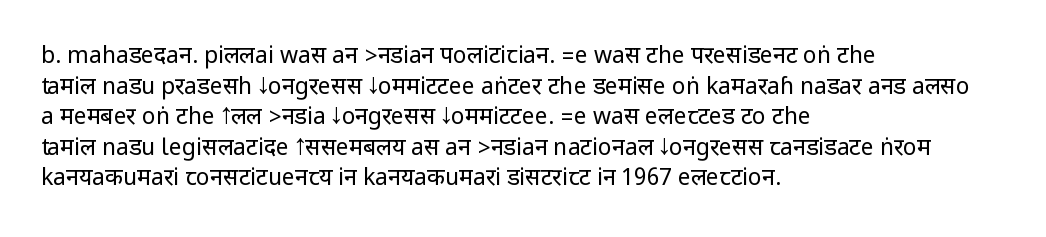
{"italic": "no", "bold": "no", "underline": "no", "align": "left", "line_spacing": "normal", "line_spacing_ratio": 1.33, "letter_spacing": "normal", "letter_spacing_em": 0.0, "glyph_px": 23}
